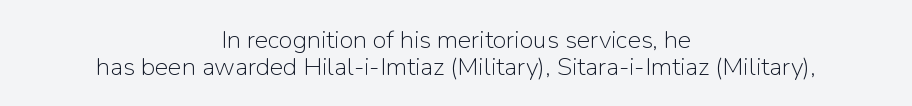
Q: Is the text bold? A: No.
Q: Is the text italic (slanted)? A: No, it is upright.
Q: Is the text underlined? A: No.
Q: How is the paragraph aligned? A: Centered.
Q: Is the spacing between letters normal or unusually wide? A: Normal.
Q: Is the spacing between lines tight, normal or loose? A: Tight.
